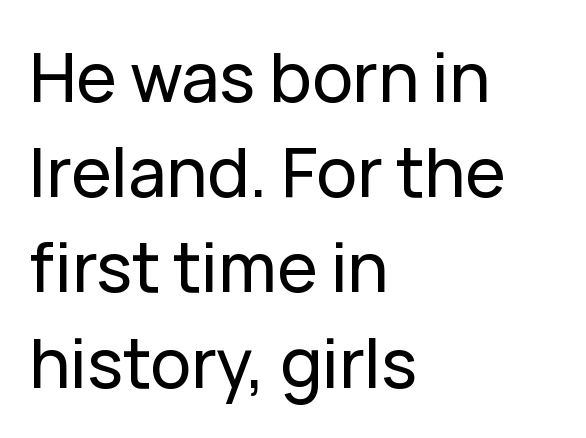
The gap between lines stays unmarked. Each line starts at the same left margin while the right side varies. Successive baselines arrive at the customary interval. Posture: straight, roman, zero tilt. A typesetter would label this face a sans. Tracking value appears to be zero — textbook default spacing.
